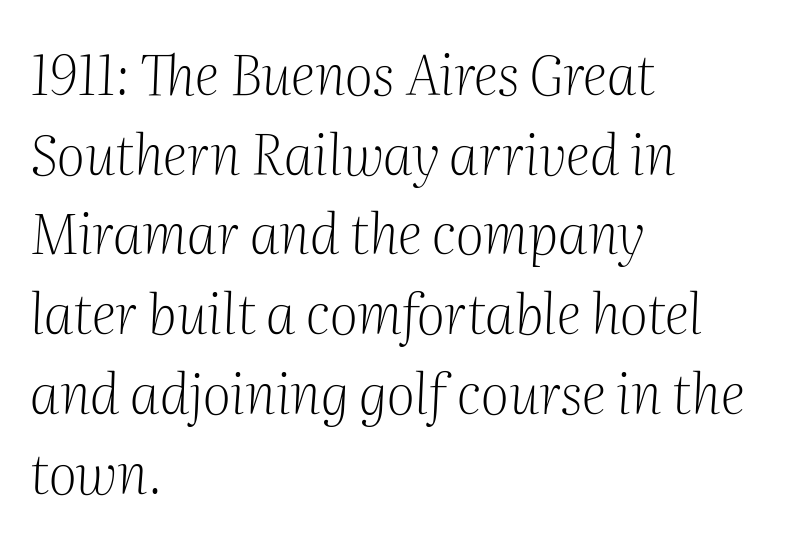
The image shows 55 px light serif type, italic (leaning right); set left-aligned, normal line spacing (1.45x), normal letter spacing, not underlined; medium stroke contrast and a medium x-height.
